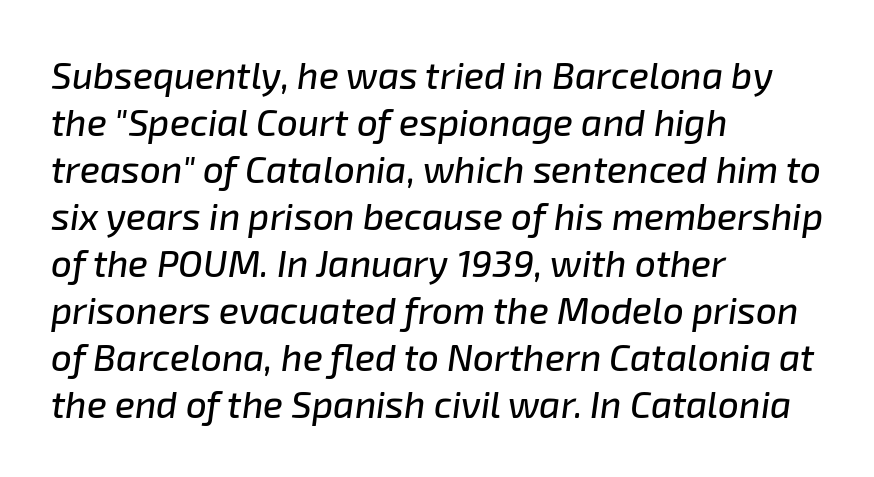
{"italic": "yes", "lean": "right", "slant_degrees": 8, "width": "normal", "stroke_contrast": "low", "x_height": "medium", "monospaced": "no", "underline": "no", "align": "left", "line_spacing": "normal", "line_spacing_ratio": 1.27, "letter_spacing": "normal", "letter_spacing_em": 0.0, "glyph_px": 37}
